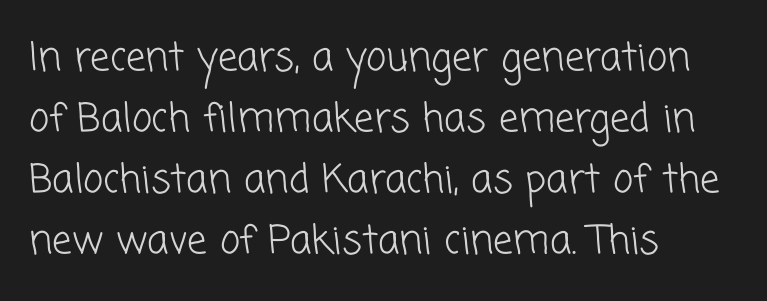
Q: Is the text bold? A: No.
Q: Is the typeface a serif or a sans-serif typeface? A: Sans-serif.
Q: Is the text underlined? A: No.
Q: How is the paragraph aligned? A: Left-aligned.
Q: Is the spacing between letters normal or unusually wide? A: Normal.
Q: Is the spacing between lines tight, normal or loose? A: Normal.
Q: Width (condensed, normal, or wide)? A: Normal.
Q: Stroke contrast? A: Low.
Q: x-height? A: Medium.
Q: Monospaced? A: No.
